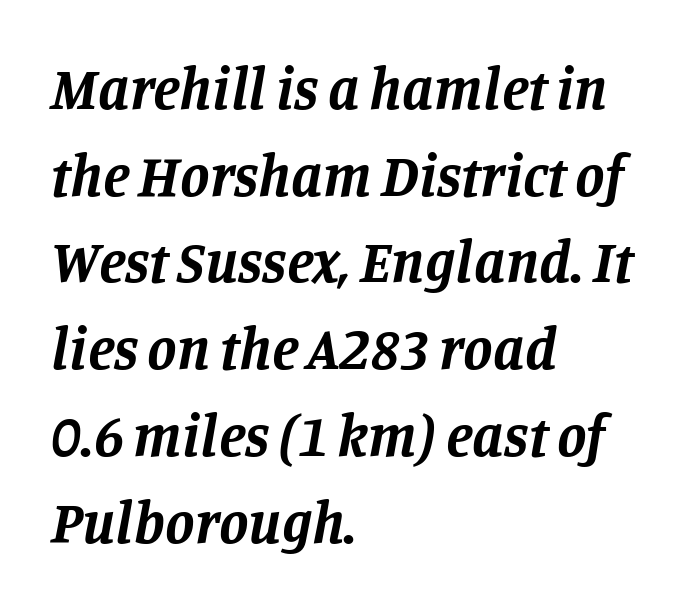
Q: Is the text bold? A: Yes.
Q: Is the text italic (slanted)? A: Yes, it leans right by about 11 degrees.
Q: Is the typeface a serif or a sans-serif typeface? A: Serif.
Q: Is the text underlined? A: No.
Q: How is the paragraph aligned? A: Left-aligned.
Q: Is the spacing between letters normal or unusually wide? A: Normal.
Q: Is the spacing between lines tight, normal or loose? A: Normal.
Q: Width (condensed, normal, or wide)? A: Normal.
Q: Stroke contrast? A: Low.
Q: x-height? A: Large.
Q: Monospaced? A: No.
